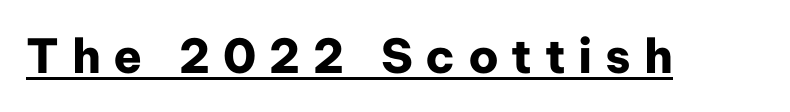
The image shows 47 px heavy sans-serif type, upright; set unusually wide letter spacing (+0.27 em), underlined; low stroke contrast and a medium x-height.
